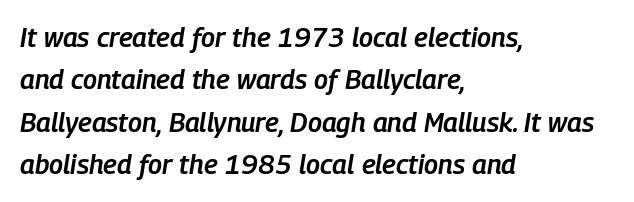
Which margin do the lines hug? The left one — the right edge is uneven. Caption: semibold face, moderately heavy strokes. The space between consecutive lines is moderate. This sample uses plain, unmodified letter spacing. The space beneath each line is pristine and unruled.
